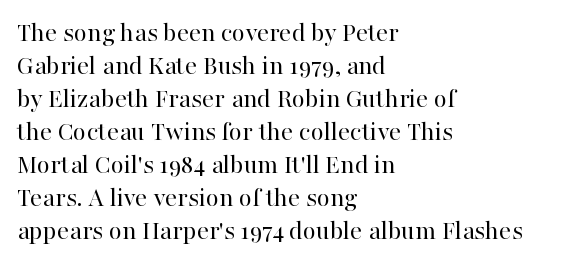
{"italic": "no", "bold": "no", "underline": "no", "align": "left", "line_spacing_ratio": 1.22, "letter_spacing": "normal", "letter_spacing_em": 0.0, "glyph_px": 27}
